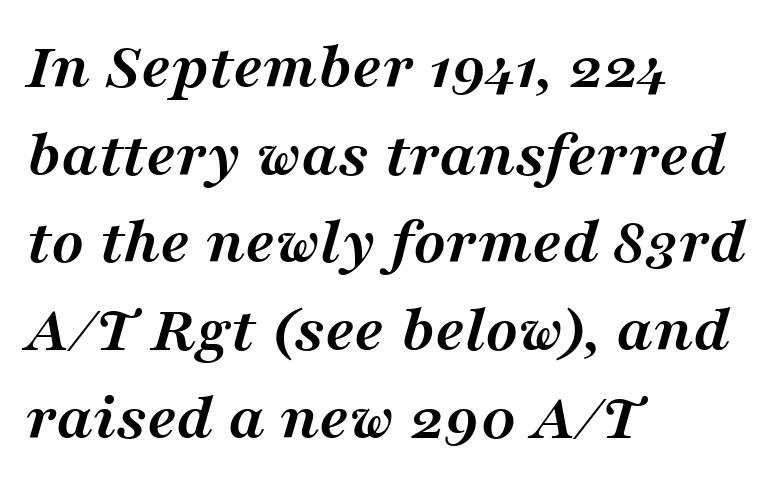
Just letters on the line, the space beneath them empty. Whoever set this chose a conventional vertical rhythm. The horizontal fit of the characters is conventional and even. Each letter keeps its own natural width here, so spacing adapts to shape.
